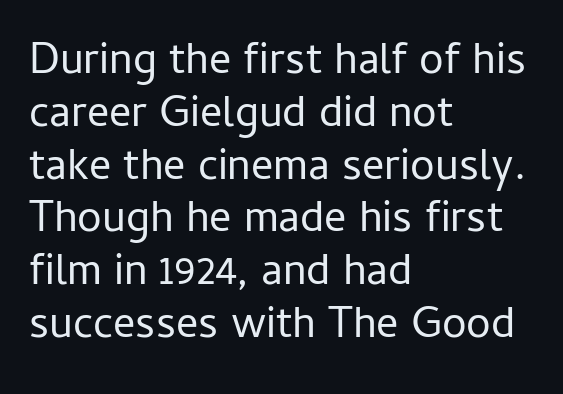
Q: Is the text bold? A: No.
Q: Is the text italic (slanted)? A: No, it is upright.
Q: Is the typeface a serif or a sans-serif typeface? A: Sans-serif.
Q: Is the text underlined? A: No.
Q: How is the paragraph aligned? A: Left-aligned.
Q: Is the spacing between letters normal or unusually wide? A: Normal.
Q: Width (condensed, normal, or wide)? A: Normal.
Q: Stroke contrast? A: Low.
Q: x-height? A: Medium.
Q: Monospaced? A: No.
